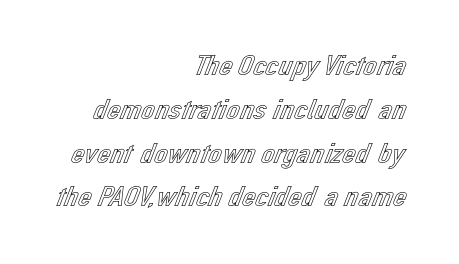
Is there much room between lines? A standard amount, neither cramped nor airy. Typeset ragged left — the right edge is the straight one. This rendering leaves character spacing at its baseline value. Think of a printed novel: that variable character pitch is what you see here.
